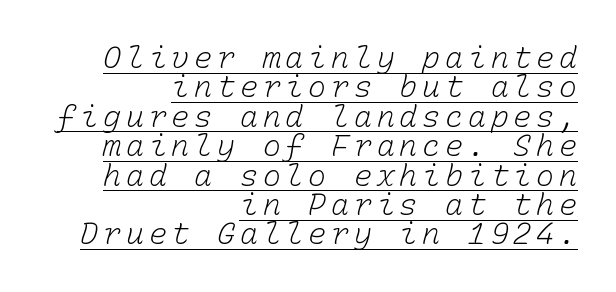
The image shows 30 px light type, monospaced; set right-aligned, tight line spacing (0.98x), underlined; low stroke contrast and a medium x-height.
